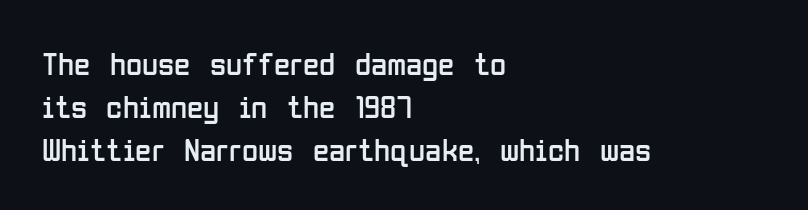
Q: Is the text bold? A: No.
Q: Is the text italic (slanted)? A: No, it is upright.
Q: Is the typeface a serif or a sans-serif typeface? A: Sans-serif.
Q: Is the text underlined? A: No.
Q: How is the paragraph aligned? A: Left-aligned.
Q: Is the spacing between letters normal or unusually wide? A: Normal.
Q: Is the spacing between lines tight, normal or loose? A: Normal.
Q: Width (condensed, normal, or wide)? A: Condensed.
Q: Stroke contrast? A: Low.
Q: x-height? A: Medium.
Q: Monospaced? A: No.
